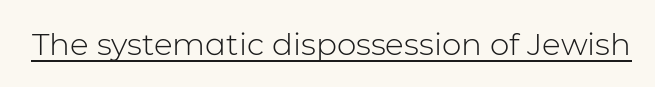
{"serif": "no", "italic": "no", "bold": "no", "weight": "light", "width": "normal", "stroke_contrast": "low", "x_height": "medium", "monospaced": "no", "underline": "yes", "letter_spacing": "normal", "letter_spacing_em": 0.0, "glyph_px": 31}
